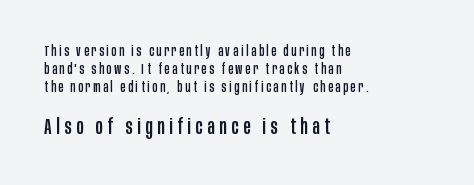
{"italic": "no", "underline": "no", "align": "left", "line_spacing": "normal", "line_spacing_ratio": 1.3, "letter_spacing": "wide", "letter_spacing_em": 0.21, "larger_block": "second", "size_ratio": 1.57, "glyph_px": 22}
